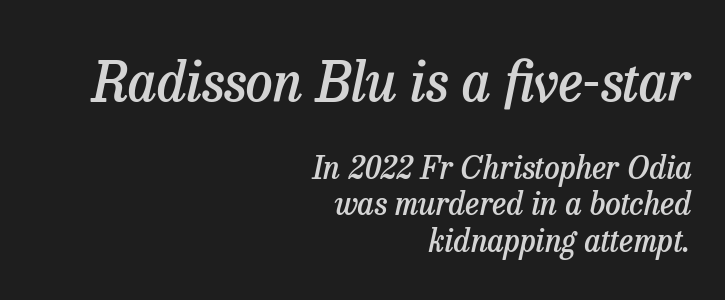
{"serif": "yes", "italic": "yes", "lean": "right", "slant_degrees": 13, "bold": "semi", "weight": "semibold", "width": "normal", "stroke_contrast": "low", "x_height": "medium", "monospaced": "no", "underline": "no", "align": "right", "line_spacing_ratio": 1.18, "letter_spacing": "normal", "letter_spacing_em": 0.0, "larger_block": "first", "size_ratio": 1.74, "glyph_px": 54}
